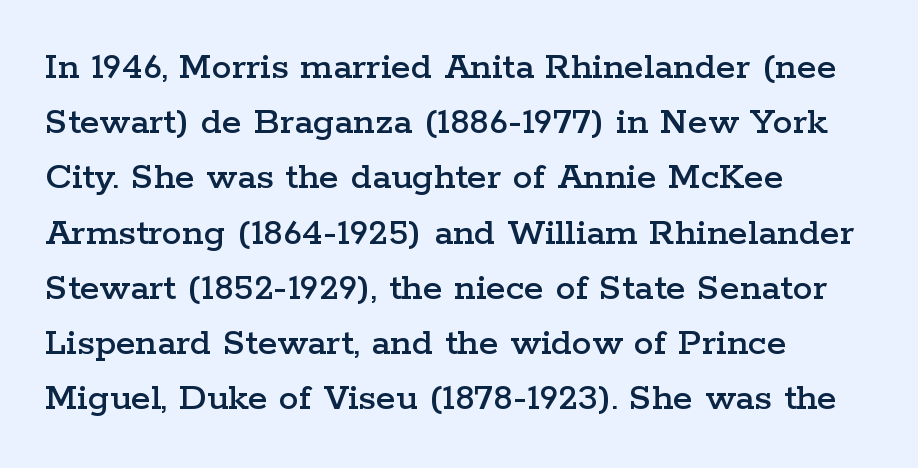
How would I describe the line gaps? Plain and ordinary. Line starts are locked; line ends wander. Quick note: underline off. You could call the tracking neutral — neither tight nor loose. The passage shown is typed in a proportional face where columns would drift.
